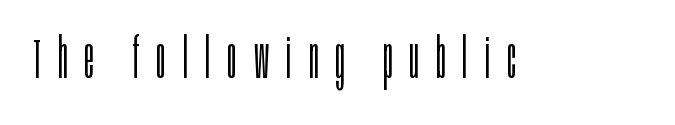
The image shows 56 px light, condensed sans-serif type, upright; set unusually wide letter spacing (+0.31 em), not underlined; low stroke contrast and a large x-height.
